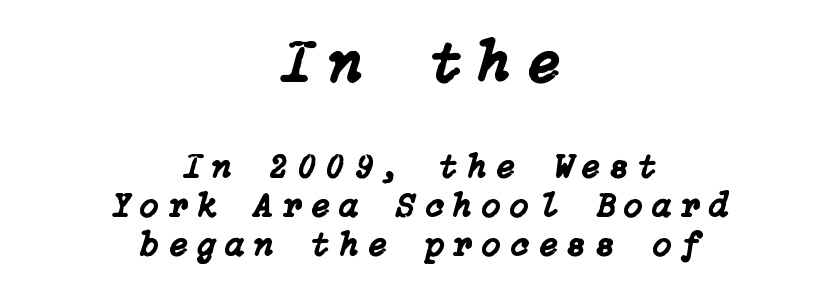
This block would grow much taller if given ordinary leading; it's compressed now. Does extra space separate the letters? Yes, quite a lot of it. Casual observation: everything's sitting right in the middle. Note: larger setting up top, smaller setting below.
